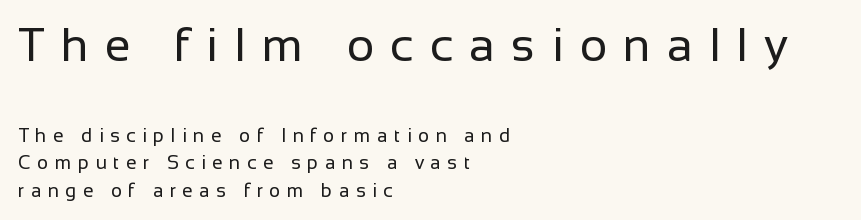
Q: Is the text bold? A: No.
Q: Is the text italic (slanted)? A: No, it is upright.
Q: Is the typeface a serif or a sans-serif typeface? A: Sans-serif.
Q: Is the text underlined? A: No.
Q: How is the paragraph aligned? A: Left-aligned.
Q: Is the spacing between letters normal or unusually wide? A: Unusually wide.
Q: Is the spacing between lines tight, normal or loose? A: Normal.
Q: Which block of text is set in a larger size, the first (top) or the second (bottom)? A: The first (top) one.
Q: Width (condensed, normal, or wide)? A: Normal.
Q: Stroke contrast? A: Low.
Q: x-height? A: Medium.
Q: Monospaced? A: No.
